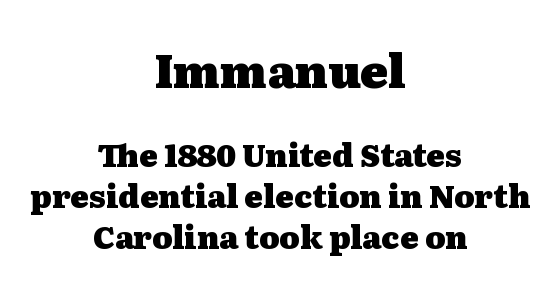
In terms of posture, this sample is upright. Of the two passages, the one on top uses the larger point size. The lines are quadded center. A full-strength bold gives these letters their thick strokes. I'd call this a serif setting — the letters wear small feet. Compared with typical body copy, the letter spacing here is the same.
